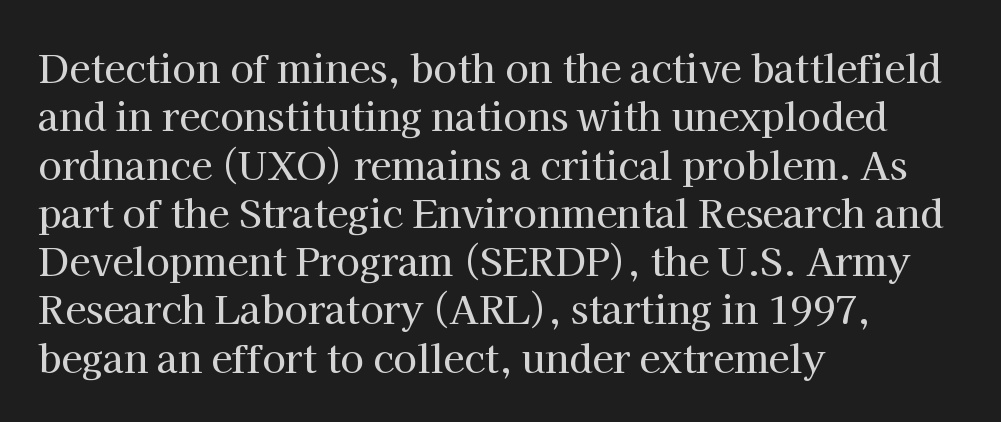
{"serif": "yes", "italic": "no", "width": "normal", "stroke_contrast": "high", "x_height": "medium", "monospaced": "no", "underline": "no", "align": "left", "line_spacing": "normal", "line_spacing_ratio": 1.27, "letter_spacing": "normal", "letter_spacing_em": 0.0, "glyph_px": 38}
